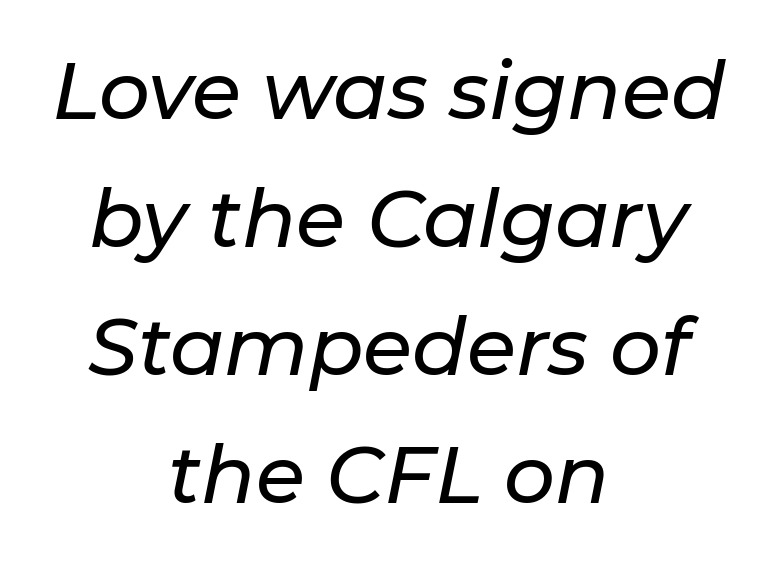
Note the varied advance widths — an 'i' is clearly narrower than an 'm'. This sample is center-justified, so both line endings float freely. Baseline-to-baseline distance is the conventional proportion of letter height. Each word holds together tightly as a unit, with standard inter-letter gaps. The specimen omits any rule beneath the text block's lines.
